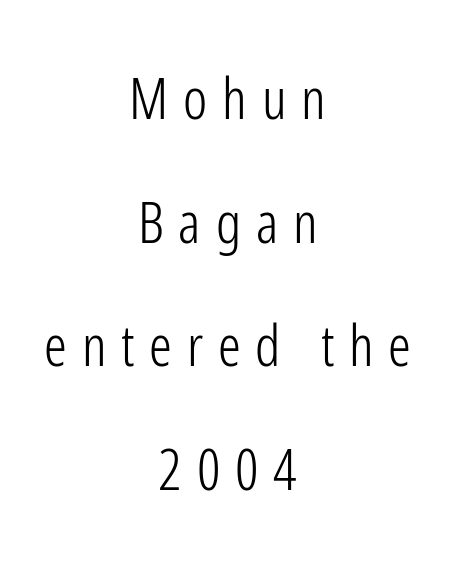
The image shows 57 px light, condensed sans-serif type, upright; set centered, loose line spacing (2.17x), unusually wide letter spacing (+0.26 em), not underlined; low stroke contrast and a medium x-height.
